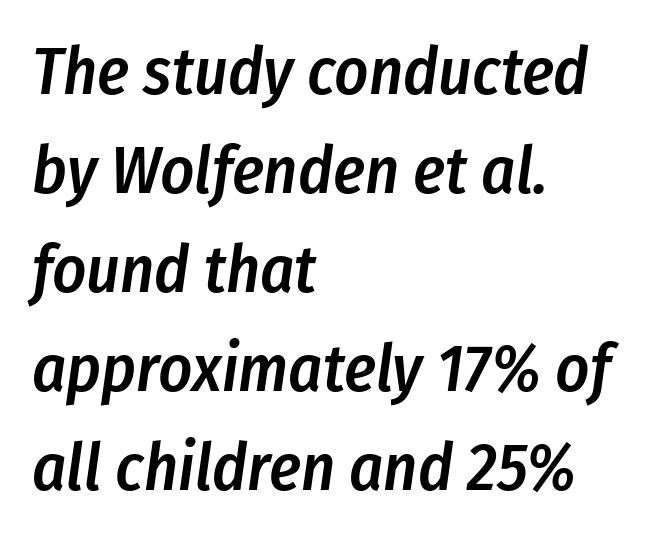
Proportional: the letters do not fall into vertical columns. Rule under the text: the space is simply empty. As a designer I'd log this as weight 600, semibold. Honestly, the row spacing looks completely unremarkable. These lines were composed using italics. Horizontally, the lines are justified to the leading edge only.
